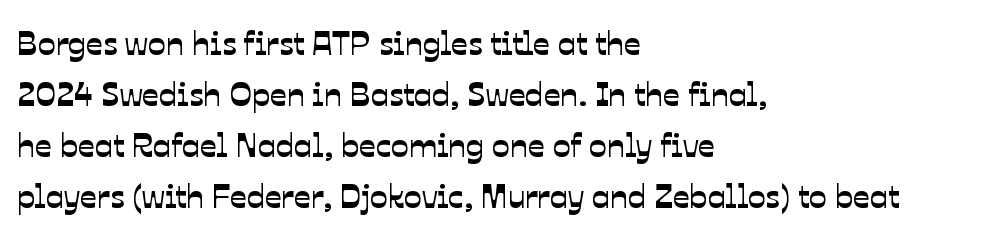
A typesetter would call this leading conventional body-copy spacing. Is the letter spacing exaggerated? No — it looks like the ordinary default. Each letter's strokes conclude bluntly, with no projecting serifs. Think of a printed novel: that variable character pitch is what you see here.
